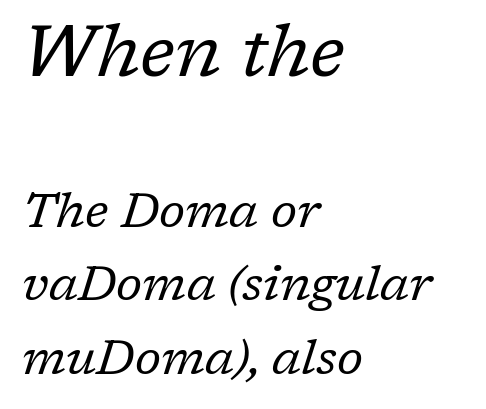
{"serif": "yes", "italic": "yes", "lean": "right", "slant_degrees": 17, "bold": "no", "weight": "regular", "width": "normal", "stroke_contrast": "low", "x_height": "medium", "monospaced": "no", "underline": "no", "align": "left", "line_spacing": "normal", "line_spacing_ratio": 1.5, "letter_spacing": "normal", "letter_spacing_em": 0.0, "larger_block": "first", "size_ratio": 1.49, "glyph_px": 73}
